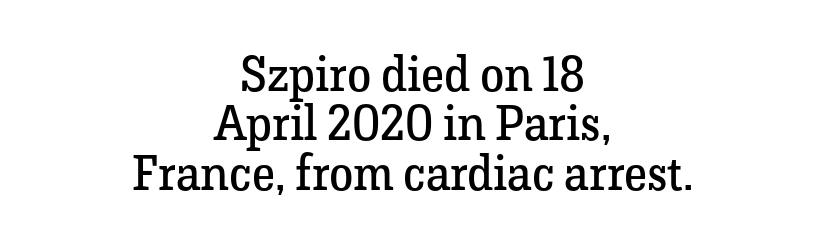
{"serif": "yes", "italic": "no", "bold": "no", "weight": "regular", "width": "normal", "stroke_contrast": "low", "x_height": "medium", "monospaced": "no", "underline": "no", "align": "center", "line_spacing": "tight", "line_spacing_ratio": 1.01, "letter_spacing": "normal", "letter_spacing_em": 0.0, "glyph_px": 49}
